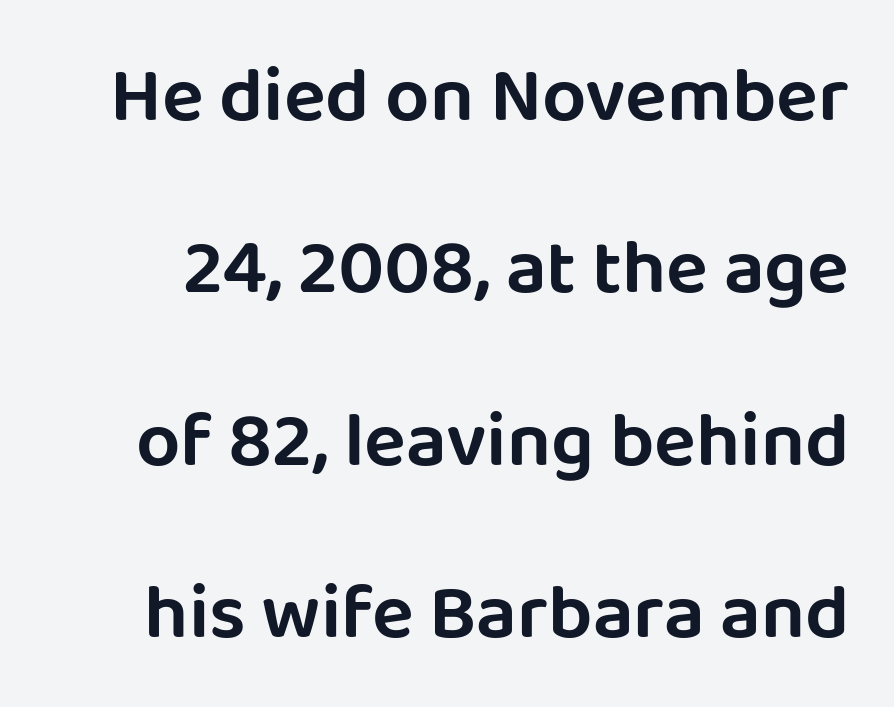
Q: Is the text italic (slanted)? A: No, it is upright.
Q: Is the typeface a serif or a sans-serif typeface? A: Sans-serif.
Q: Is the text underlined? A: No.
Q: Is the spacing between letters normal or unusually wide? A: Normal.
Q: Is the spacing between lines tight, normal or loose? A: Loose.
Q: Width (condensed, normal, or wide)? A: Normal.
Q: Stroke contrast? A: Low.
Q: x-height? A: Large.
Q: Monospaced? A: No.
